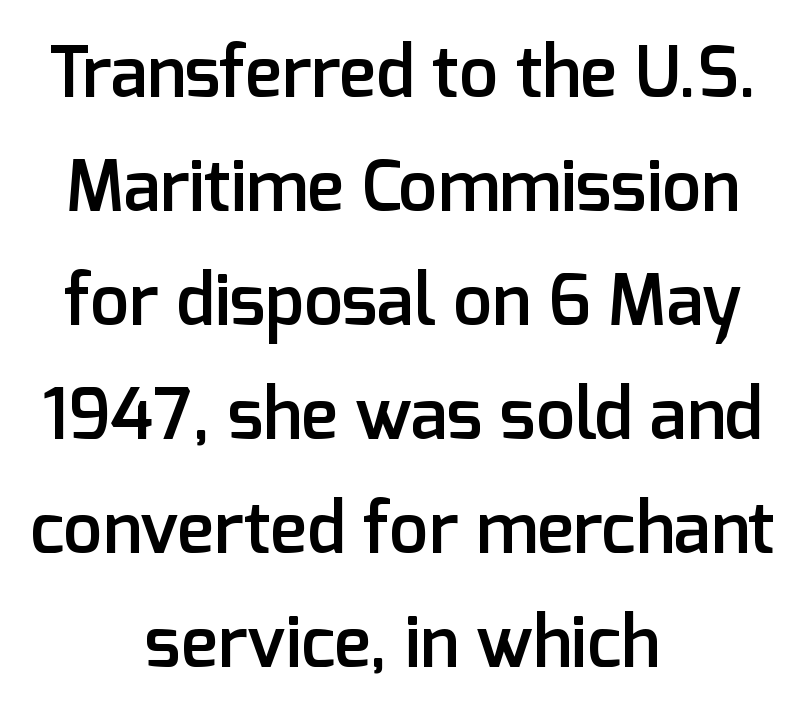
{"serif": "no", "italic": "no", "bold": "semi", "weight": "semibold", "width": "normal", "stroke_contrast": "low", "x_height": "medium", "monospaced": "no", "underline": "no", "align": "center", "line_spacing": "normal", "line_spacing_ratio": 1.63, "letter_spacing": "normal", "letter_spacing_em": 0.0, "glyph_px": 70}
